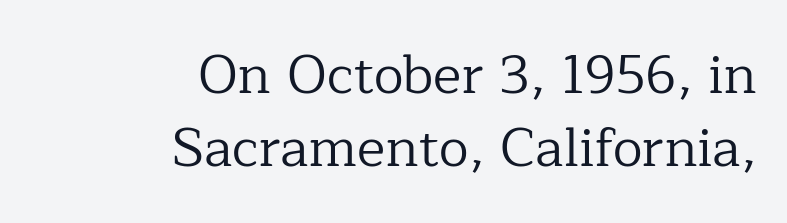
{"serif": "yes", "italic": "no", "bold": "no", "weight": "regular", "width": "normal", "stroke_contrast": "low", "x_height": "medium", "monospaced": "no", "underline": "no", "align": "right", "line_spacing": "normal", "line_spacing_ratio": 1.35, "letter_spacing": "normal", "letter_spacing_em": 0.0, "glyph_px": 54}
